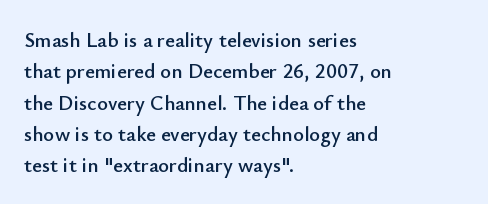
{"italic": "no", "underline": "no", "align": "left", "line_spacing": "normal", "line_spacing_ratio": 1.49, "letter_spacing": "normal", "letter_spacing_em": 0.0, "glyph_px": 21}
